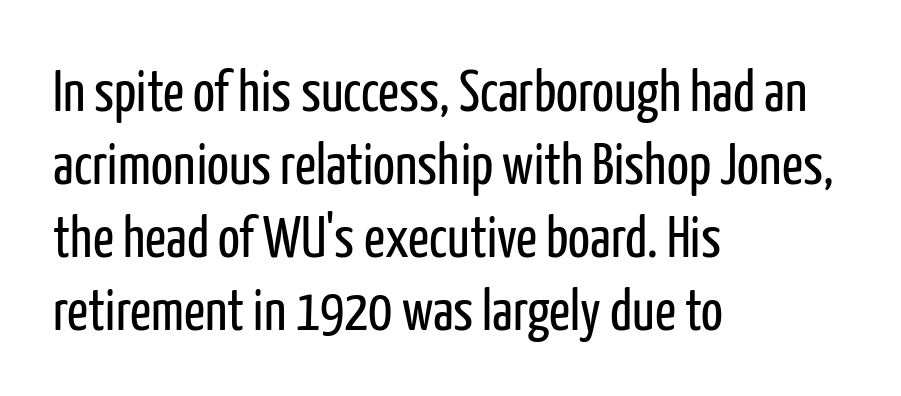
Posture: straight, roman, zero tilt. The rows are spaced the way most documents space them. Do the characters align in a grid? No, the font is proportional. The baseline area is clear. The glyphs in this specimen are sans serif. There is no visible air inserted between adjacent glyphs.
